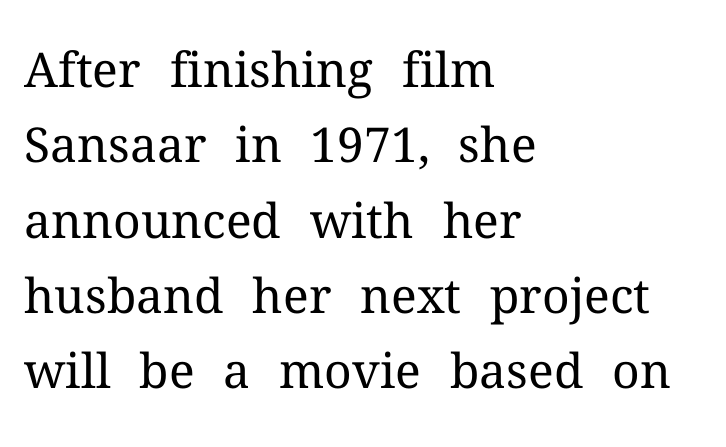
Descenders hang freely into open space. One-word summary of the alignment: left. Compared with typical body copy, the letter spacing here is the same. The rendering uses natural spacing where letterforms have individual widths.
